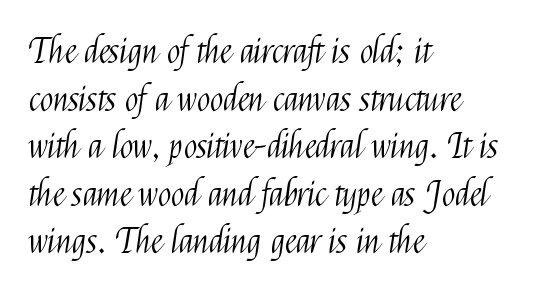
The image shows 35 px light, condensed sans-serif type; set left-aligned, normal line spacing (1.36x), normal letter spacing, not underlined; medium stroke contrast and a medium x-height.
